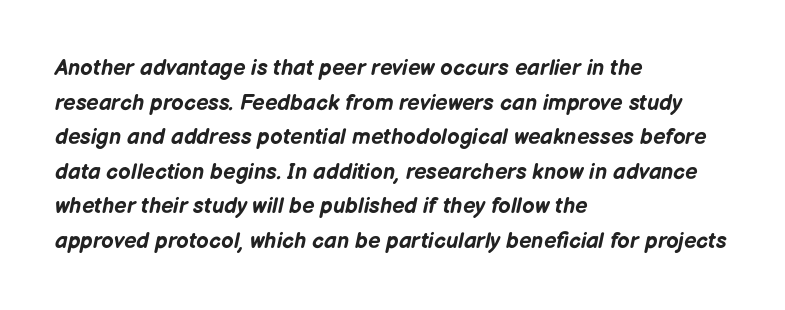
The letters are slanted; this is an italic face. This rendering features lettering with no underline. Letter spacing: default. These lines carry a lot of weight — the face is fully bold.
